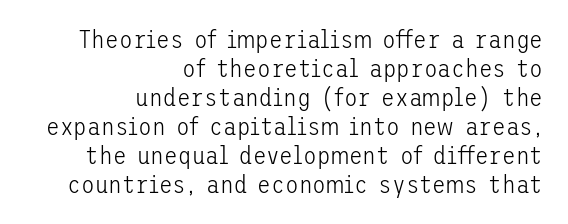
{"italic": "no", "bold": "no", "underline": "no", "align": "right", "line_spacing_ratio": 1.16, "letter_spacing": "normal", "letter_spacing_em": 0.0, "glyph_px": 25}
